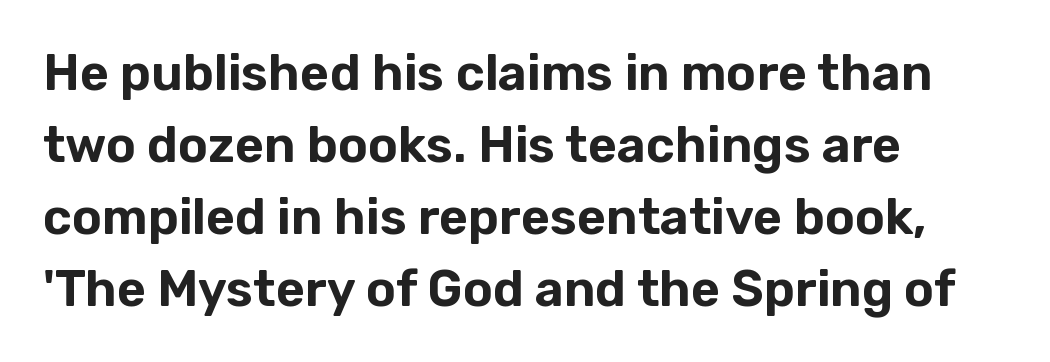
Grotesque or geometric, the face here clearly has no serifs. The zone under the glyphs is completely vacant. What's the leading like? Ordinary, nothing unusual. Each line starts at the same left margin while the right side varies. If you drew a line through each stem, it would be perfectly vertical. Think of a printed novel: that variable character pitch is what you see here.
